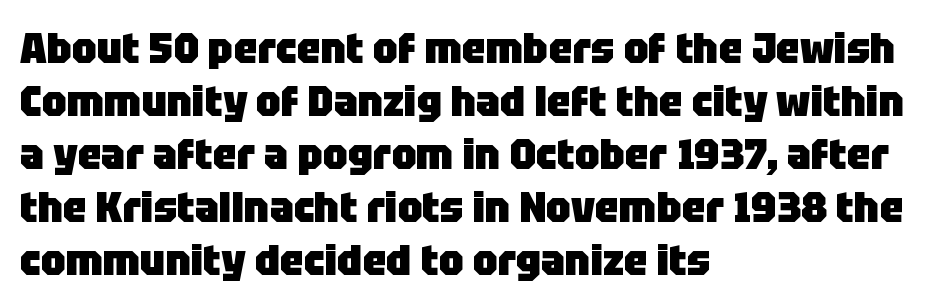
The image shows 43 px heavy sans-serif type, upright; set left-aligned, line spacing 1.23x, normal letter spacing, not underlined; low stroke contrast and a large x-height.
